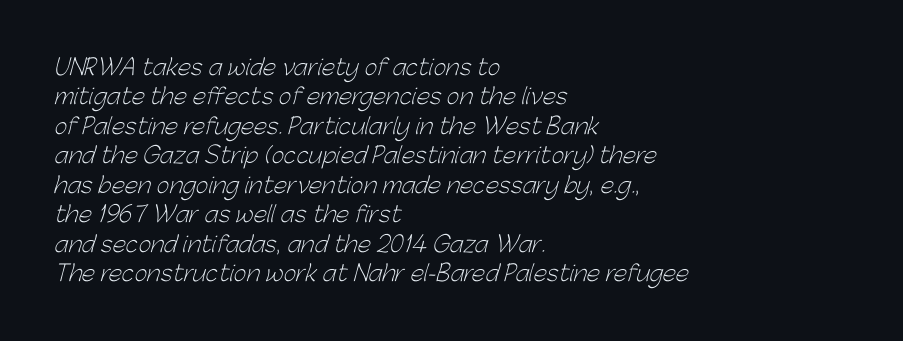
Q: Is the text bold? A: No.
Q: Is the text underlined? A: No.
Q: How is the paragraph aligned? A: Left-aligned.
Q: Is the spacing between letters normal or unusually wide? A: Normal.
Q: Is the spacing between lines tight, normal or loose? A: Normal.
